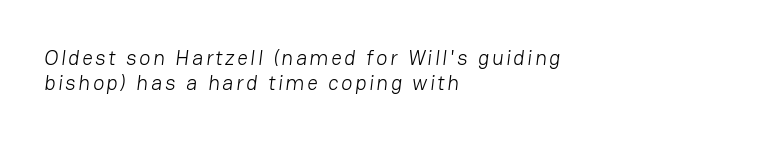
The image shows 21 px text type; set left-aligned, line spacing 1.19x, not underlined.
